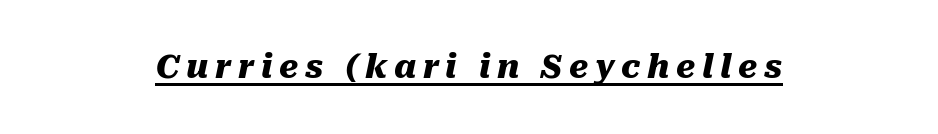
{"italic": "yes", "lean": "right", "slant_degrees": 10, "bold": "yes", "weight": "heavy", "width": "normal", "stroke_contrast": "medium", "x_height": "medium", "monospaced": "no", "underline": "yes", "align": "center", "letter_spacing": "wide", "letter_spacing_em": 0.21, "glyph_px": 32}
